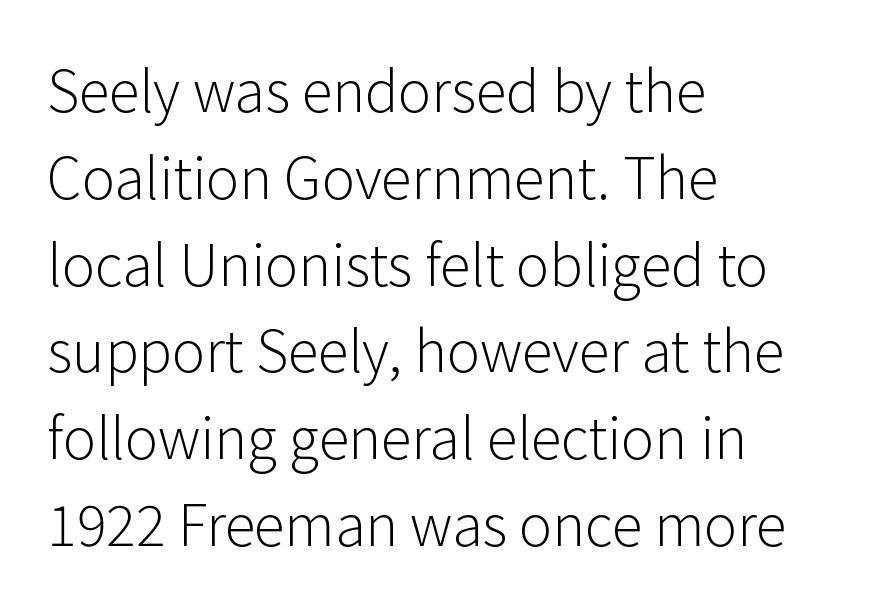
{"serif": "no", "italic": "no", "bold": "no", "weight": "light", "width": "normal", "stroke_contrast": "low", "x_height": "medium", "monospaced": "no", "underline": "no", "align": "left", "line_spacing": "normal", "line_spacing_ratio": 1.55, "letter_spacing": "normal", "letter_spacing_em": 0.0, "glyph_px": 56}
